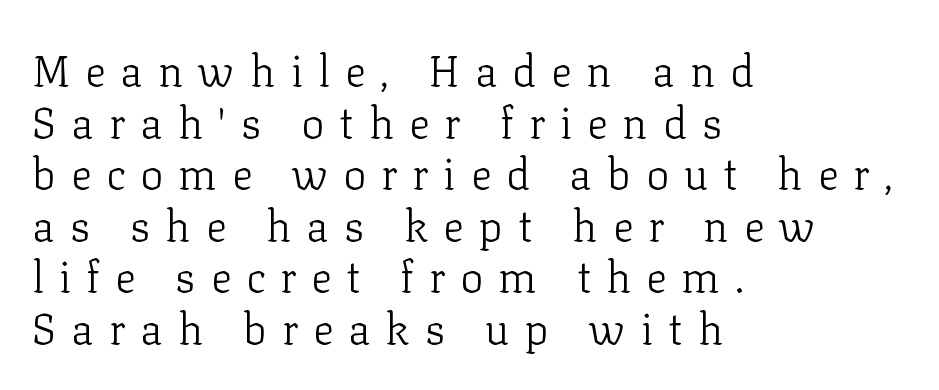
Q: Is the text bold? A: No.
Q: Is the text italic (slanted)? A: No, it is upright.
Q: Is the typeface a serif or a sans-serif typeface? A: Serif.
Q: Is the text underlined? A: No.
Q: How is the paragraph aligned? A: Left-aligned.
Q: Is the spacing between letters normal or unusually wide? A: Unusually wide.
Q: Width (condensed, normal, or wide)? A: Normal.
Q: Stroke contrast? A: Low.
Q: x-height? A: Medium.
Q: Monospaced? A: No.
